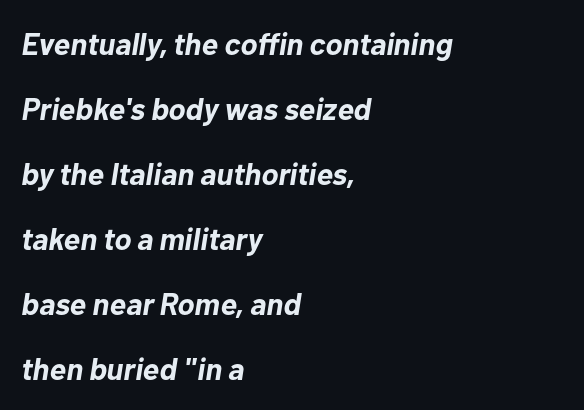
These lines are set flush left with a ragged right edge. Bare-footed words on every line. The space between consecutive lines is lavish. These lines are rendered in a variable-pitch font. Nobody touched the tracking dial on this one. Posture: slanted.
